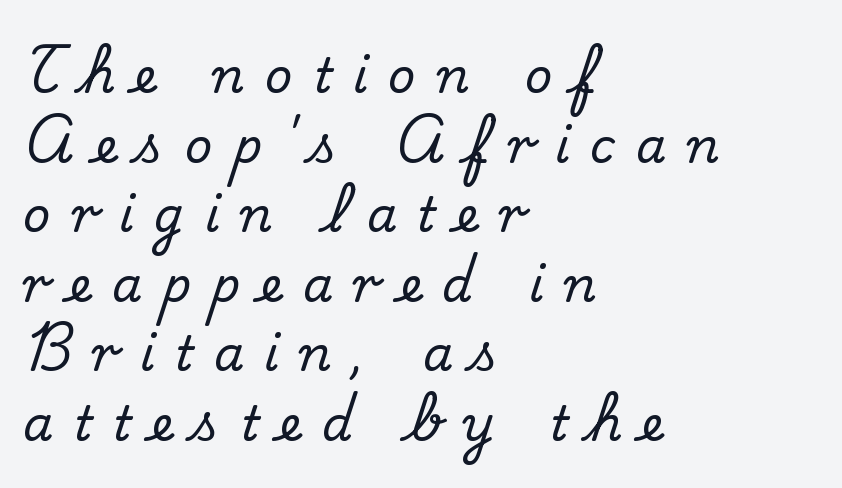
Is this a fixed-width face? No — the glyphs have proportional, varying widths. The rendering shows small feet on the letterforms — a serif design. Line starts are locked; line ends wander. Spacing between characters has been opened up far beyond the box default.
